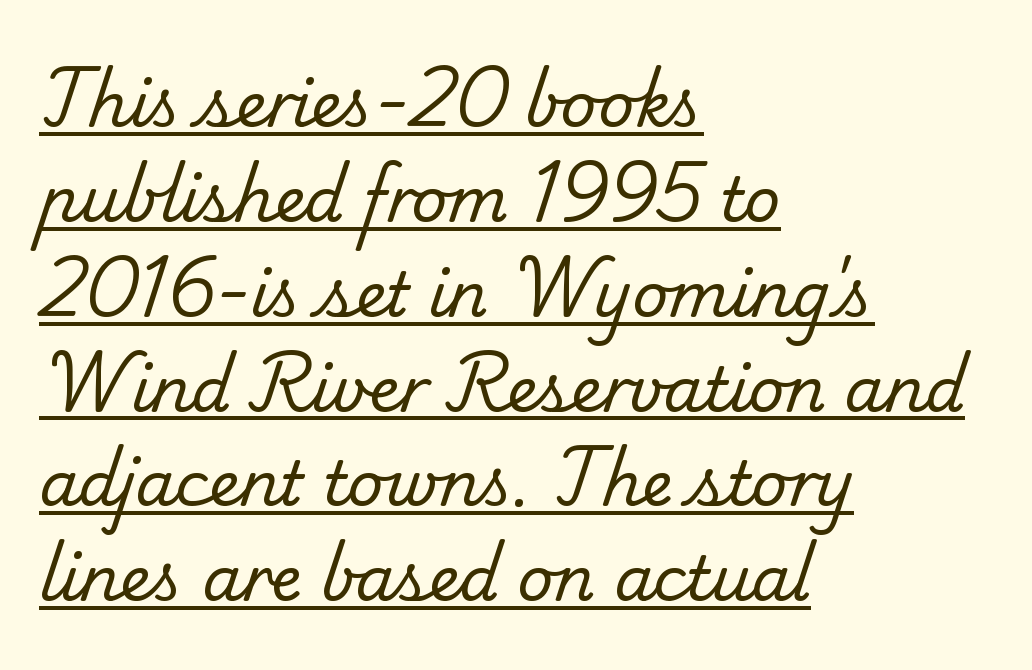
Q: Is the text bold? A: No.
Q: Is the typeface a serif or a sans-serif typeface? A: Serif.
Q: Is the text underlined? A: Yes.
Q: How is the paragraph aligned? A: Left-aligned.
Q: Is the spacing between letters normal or unusually wide? A: Normal.
Q: Is the spacing between lines tight, normal or loose? A: Normal.
Q: Width (condensed, normal, or wide)? A: Normal.
Q: Stroke contrast? A: Low.
Q: x-height? A: Small.
Q: Monospaced? A: No.
